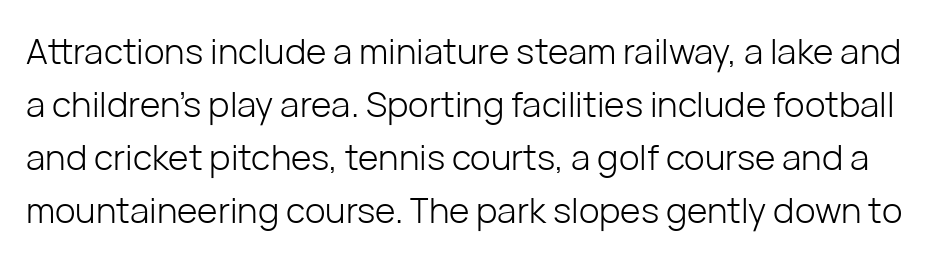
Q: Is the text bold? A: No.
Q: Is the text italic (slanted)? A: No, it is upright.
Q: Is the typeface a serif or a sans-serif typeface? A: Sans-serif.
Q: Is the text underlined? A: No.
Q: Is the spacing between letters normal or unusually wide? A: Normal.
Q: Is the spacing between lines tight, normal or loose? A: Normal.
Q: Width (condensed, normal, or wide)? A: Normal.
Q: Stroke contrast? A: Low.
Q: x-height? A: Medium.
Q: Monospaced? A: No.
